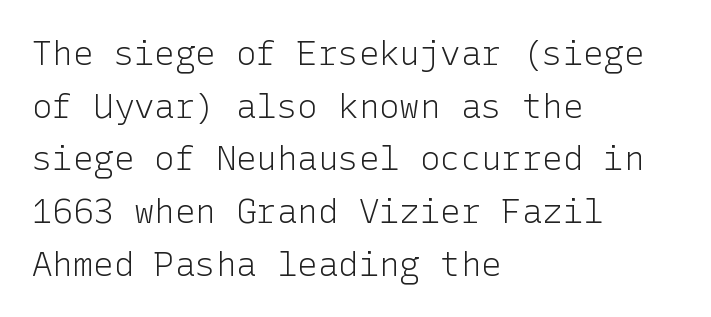
Q: Is the text bold? A: No.
Q: Is the text italic (slanted)? A: No, it is upright.
Q: Is the typeface a serif or a sans-serif typeface? A: Sans-serif.
Q: Is the text underlined? A: No.
Q: How is the paragraph aligned? A: Left-aligned.
Q: Is the spacing between letters normal or unusually wide? A: Normal.
Q: Is the spacing between lines tight, normal or loose? A: Normal.
Q: Width (condensed, normal, or wide)? A: Normal.
Q: Stroke contrast? A: Low.
Q: x-height? A: Medium.
